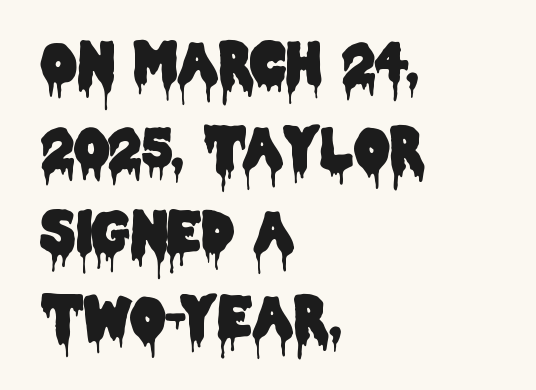
Q: Is the text italic (slanted)? A: No, it is upright.
Q: Is the typeface a serif or a sans-serif typeface? A: Sans-serif.
Q: Is the text underlined? A: No.
Q: How is the paragraph aligned? A: Left-aligned.
Q: Is the spacing between letters normal or unusually wide? A: Normal.
Q: Is the spacing between lines tight, normal or loose? A: Normal.
Q: Width (condensed, normal, or wide)? A: Condensed.
Q: Stroke contrast? A: Low.
Q: x-height? A: Large.
Q: Monospaced? A: No.
